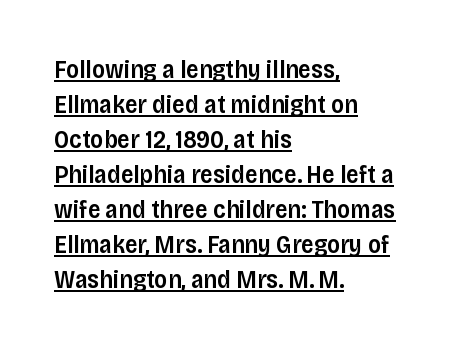
Q: Is the text bold? A: Semi-bold.
Q: Is the text italic (slanted)? A: No, it is upright.
Q: Is the text underlined? A: Yes.
Q: How is the paragraph aligned? A: Left-aligned.
Q: Is the spacing between letters normal or unusually wide? A: Normal.
Q: Is the spacing between lines tight, normal or loose? A: Normal.
